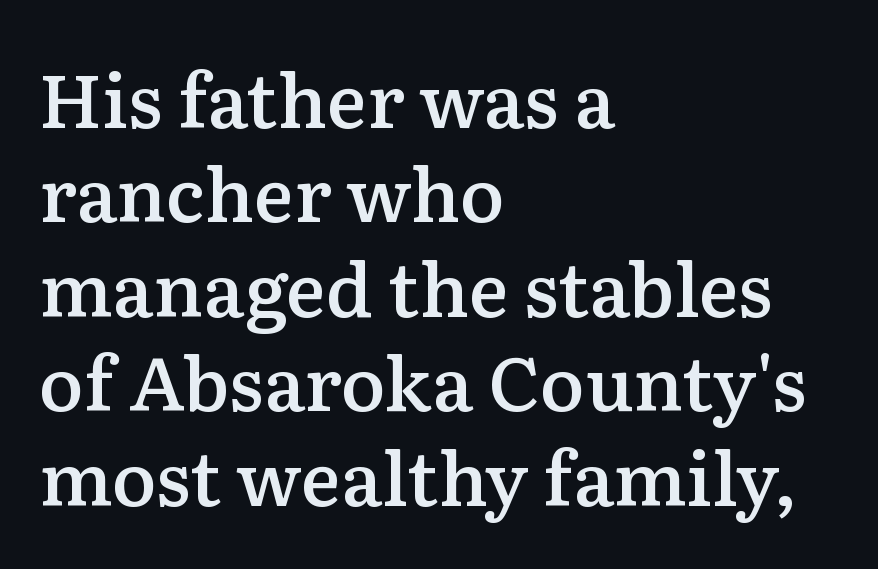
The image shows 75 px semibold serif type, upright; set left-aligned, normal line spacing (1.26x), normal letter spacing, not underlined; low stroke contrast and a medium x-height.
